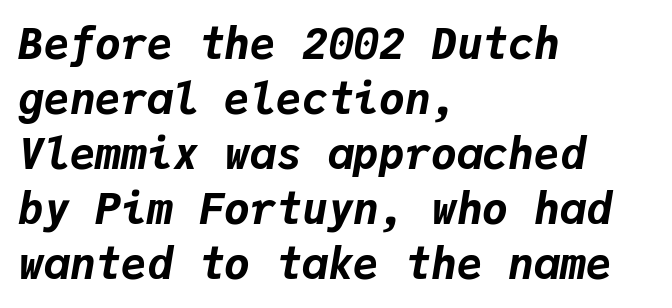
Fixed-width glyphs throughout — classic coding-font behaviour. Does the copy run flush right? No — it runs flush left. As a designer I'd log this as weight 700, bold. The letters sit at their default tracking, neither squeezed nor spread. Whoever set this chose a conventional vertical rhythm.
